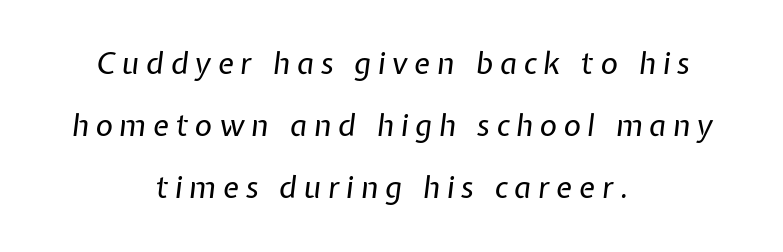
Q: Is the text bold? A: No.
Q: Is the text italic (slanted)? A: Yes, it leans right by about 7 degrees.
Q: Is the text underlined? A: No.
Q: How is the paragraph aligned? A: Centered.
Q: Is the spacing between letters normal or unusually wide? A: Unusually wide.
Q: Is the spacing between lines tight, normal or loose? A: Loose.
Q: Width (condensed, normal, or wide)? A: Normal.
Q: Stroke contrast? A: Low.
Q: x-height? A: Medium.
Q: Monospaced? A: No.
